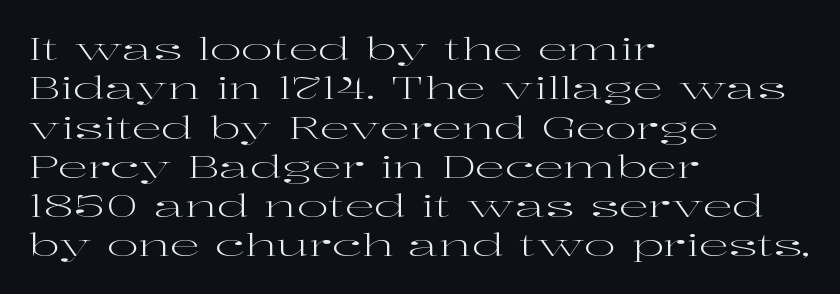
The passage shown stacks its lines at a standard gap. Between one letter and the next there's only the usual sliver of space. All the whitespace from short lines collects on the right. Nope, not italic — everything's standing straight. Here the designer chose a conventional face with non-uniform glyph widths.
